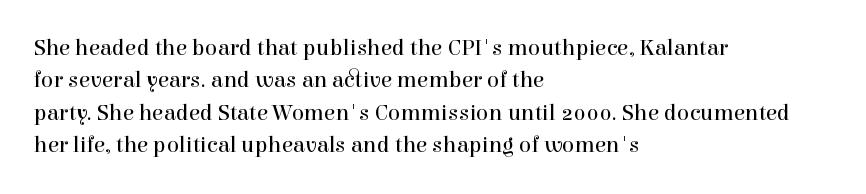
The tracking reads as untouched default to a designer's eye. Layout note: lines flush left. Students, observe: this is what conventionally led text looks like. Underline: absent.
